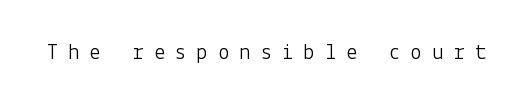
{"italic": "no", "bold": "no", "underline": "no", "letter_spacing": "wide", "letter_spacing_em": 0.43, "glyph_px": 23}
